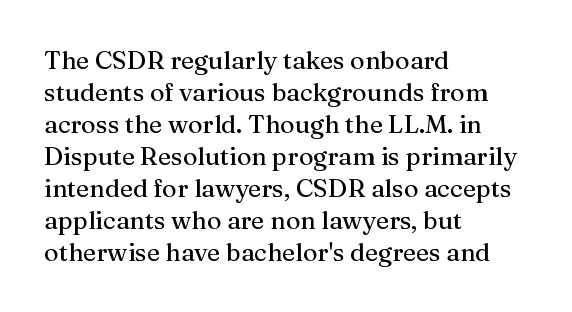
{"italic": "no", "underline": "no", "align": "left", "line_spacing": "normal", "line_spacing_ratio": 1.28, "letter_spacing": "normal", "letter_spacing_em": 0.0, "glyph_px": 25}
